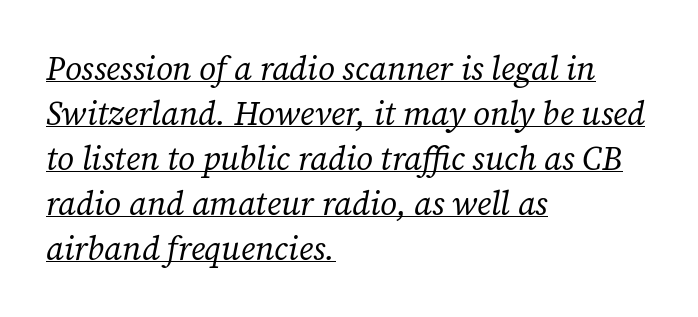
The image shows 33 px regular-weight serif type, italic (leaning right); set left-aligned, normal line spacing (1.36x), normal letter spacing, underlined; low stroke contrast and a medium x-height.
